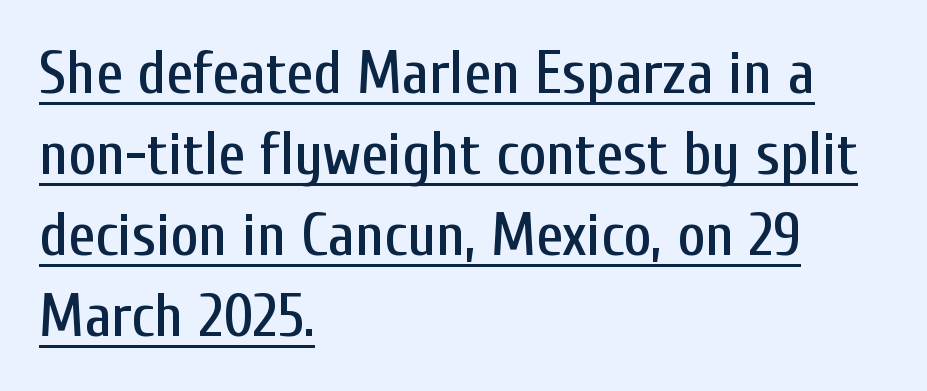
Q: Is the text italic (slanted)? A: No, it is upright.
Q: Is the typeface a serif or a sans-serif typeface? A: Sans-serif.
Q: Is the text underlined? A: Yes.
Q: How is the paragraph aligned? A: Left-aligned.
Q: Is the spacing between letters normal or unusually wide? A: Normal.
Q: Is the spacing between lines tight, normal or loose? A: Normal.
Q: Width (condensed, normal, or wide)? A: Condensed.
Q: Stroke contrast? A: Low.
Q: x-height? A: Medium.
Q: Monospaced? A: No.
